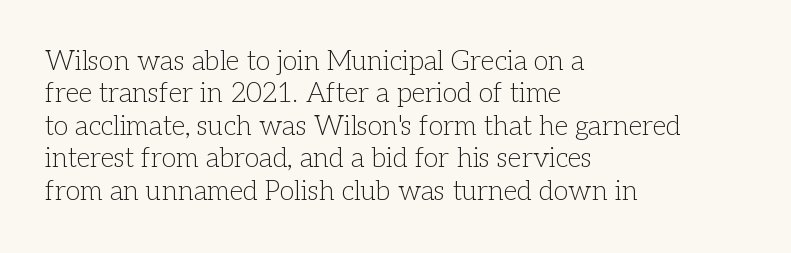
The font is comparable to plain body text, perhaps lighter. Line starts are locked; line ends wander. Nothing unusual about the tracking: characters are spaced as the font intends. The type sits square on the baseline with zero lean. Rule under the text: the space is simply empty.
